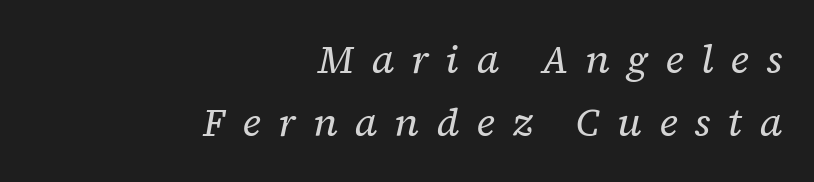
Q: Is the text bold? A: No.
Q: Is the text italic (slanted)? A: Yes, it leans right by about 12 degrees.
Q: Is the typeface a serif or a sans-serif typeface? A: Serif.
Q: Is the text underlined? A: No.
Q: How is the paragraph aligned? A: Right-aligned.
Q: Is the spacing between letters normal or unusually wide? A: Unusually wide.
Q: Is the spacing between lines tight, normal or loose? A: Normal.
Q: Width (condensed, normal, or wide)? A: Normal.
Q: Stroke contrast? A: Low.
Q: x-height? A: Medium.
Q: Monospaced? A: No.
